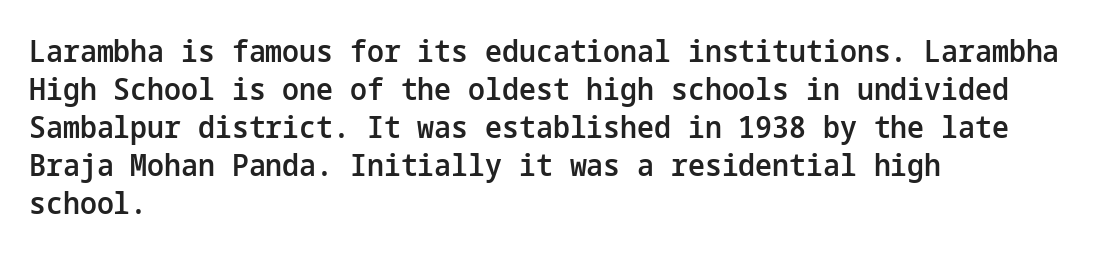
The image shows 30 px semibold sans-serif type, upright; set left-aligned, normal line spacing (1.27x), normal letter spacing, not underlined; low stroke contrast and a medium x-height.
